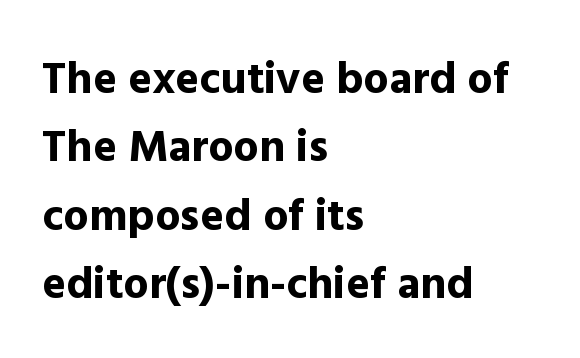
Q: Is the text bold? A: Yes.
Q: Is the text italic (slanted)? A: No, it is upright.
Q: Is the typeface a serif or a sans-serif typeface? A: Sans-serif.
Q: Is the text underlined? A: No.
Q: How is the paragraph aligned? A: Left-aligned.
Q: Is the spacing between letters normal or unusually wide? A: Normal.
Q: Is the spacing between lines tight, normal or loose? A: Normal.
Q: Width (condensed, normal, or wide)? A: Normal.
Q: x-height? A: Medium.
Q: Monospaced? A: No.
